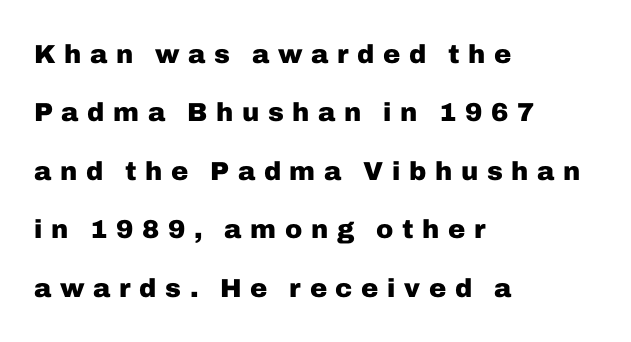
The image shows 26 px bold type, upright; set left-aligned, loose line spacing (2.25x), unusually wide letter spacing (+0.33 em), not underlined.
